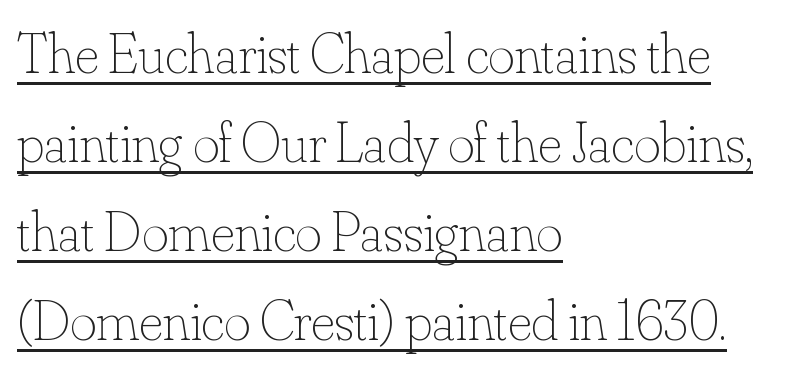
The image shows 57 px thin type, upright; set left-aligned, normal line spacing (1.56x), normal letter spacing, underlined; low stroke contrast and a small x-height.
